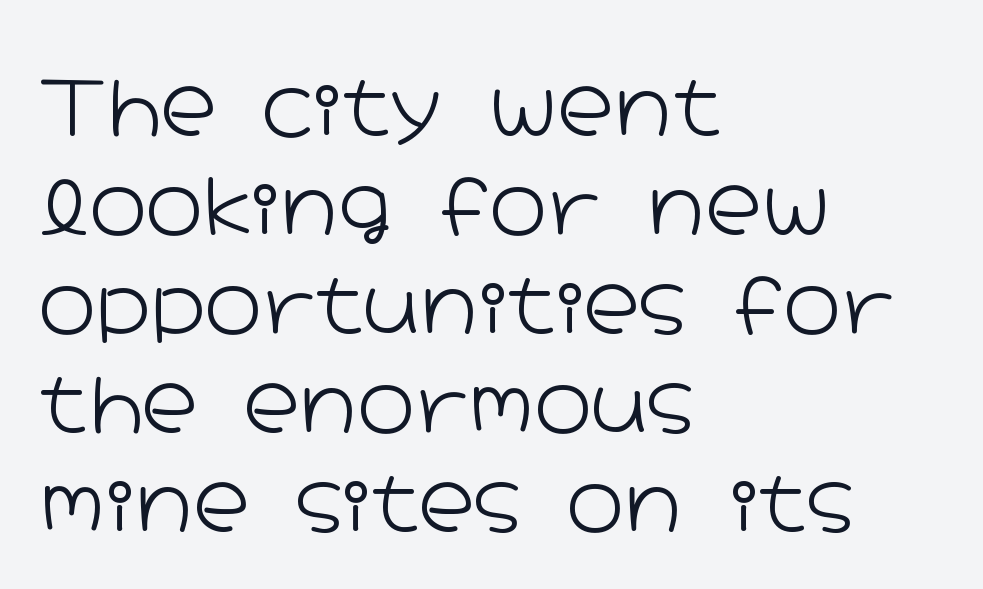
Vertical strokes here are truly vertical. Unmarked baselines from the first word to the last. A sans-serif font was chosen for this passage. Each letter keeps its own natural width here, so spacing adapts to shape. The space between consecutive lines is moderate. Nobody touched the tracking dial on this one.
